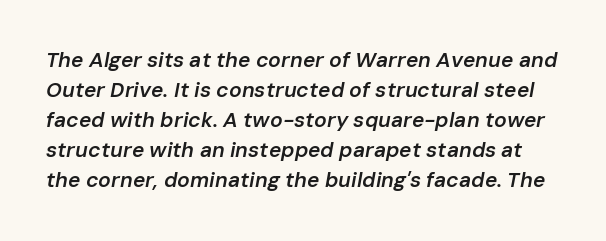
The passage shown has conventional tracking throughout. The passage shown stacks its lines at a standard gap. Observe the lean: these are italic letterforms. Look at the stroke-to-counter ratio: somewhat heavy, a semibold.
